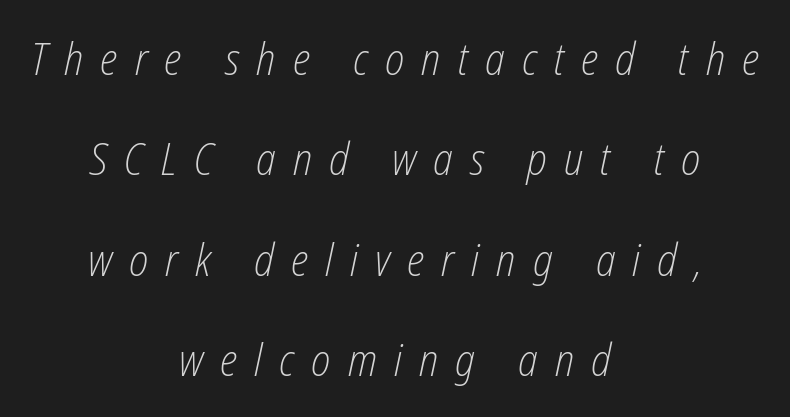
The image shows 45 px light, condensed type, italic (leaning right); set centered, loose line spacing (2.23x), unusually wide letter spacing (+0.38 em), not underlined; low stroke contrast and a medium x-height.
